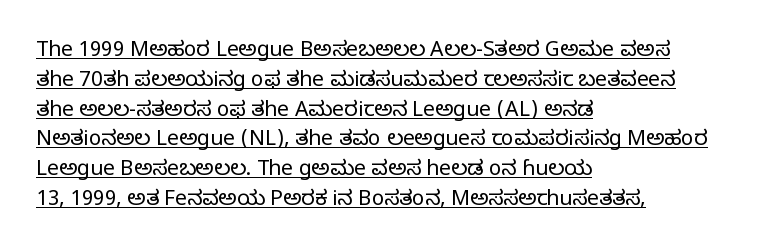
The image shows 21 px text type, upright; set left-aligned, normal line spacing (1.42x), normal letter spacing, underlined.
